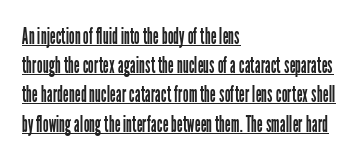
{"italic": "no", "bold": "no", "underline": "yes", "align": "left", "line_spacing": "normal", "line_spacing_ratio": 1.27, "letter_spacing": "normal", "letter_spacing_em": 0.0, "glyph_px": 23}
